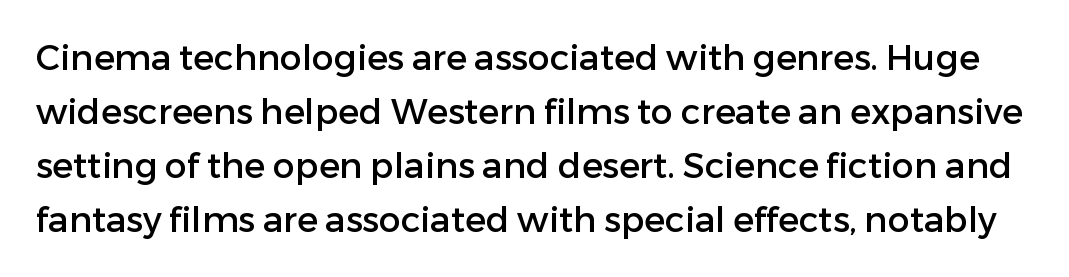
Note: no serifs on the glyphs. Do the characters align in a grid? No, the font is proportional. If you drew a line through each stem, it would be perfectly vertical. Evenly set lines give the paragraph a standard silhouette.
